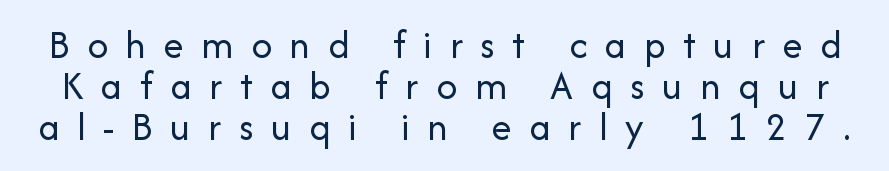
Q: Is the text bold? A: No.
Q: Is the text italic (slanted)? A: No, it is upright.
Q: Is the typeface a serif or a sans-serif typeface? A: Sans-serif.
Q: Is the text underlined? A: No.
Q: Is the spacing between letters normal or unusually wide? A: Unusually wide.
Q: Is the spacing between lines tight, normal or loose? A: Tight.
Q: Width (condensed, normal, or wide)? A: Normal.
Q: Stroke contrast? A: Low.
Q: x-height? A: Medium.
Q: Monospaced? A: No.
